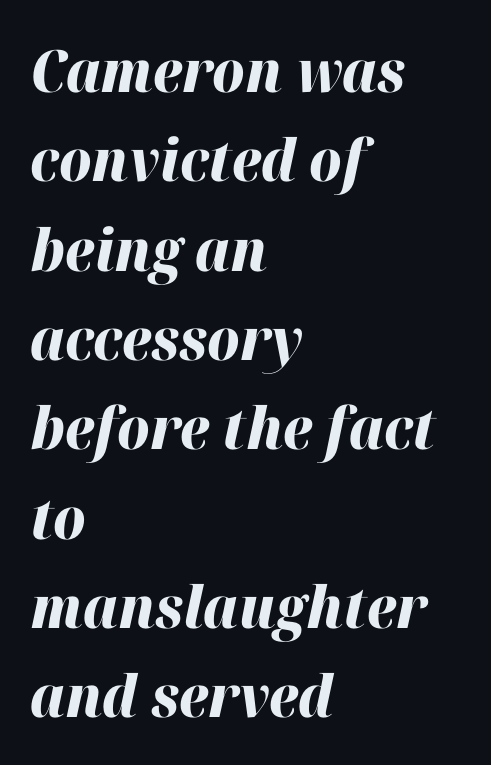
Q: Is the text bold? A: Yes.
Q: Is the text italic (slanted)? A: Yes, it leans right by about 12 degrees.
Q: Is the text underlined? A: No.
Q: How is the paragraph aligned? A: Left-aligned.
Q: Is the spacing between letters normal or unusually wide? A: Normal.
Q: Is the spacing between lines tight, normal or loose? A: Normal.
Q: Width (condensed, normal, or wide)? A: Normal.
Q: Stroke contrast? A: High.
Q: x-height? A: Medium.
Q: Monospaced? A: No.
